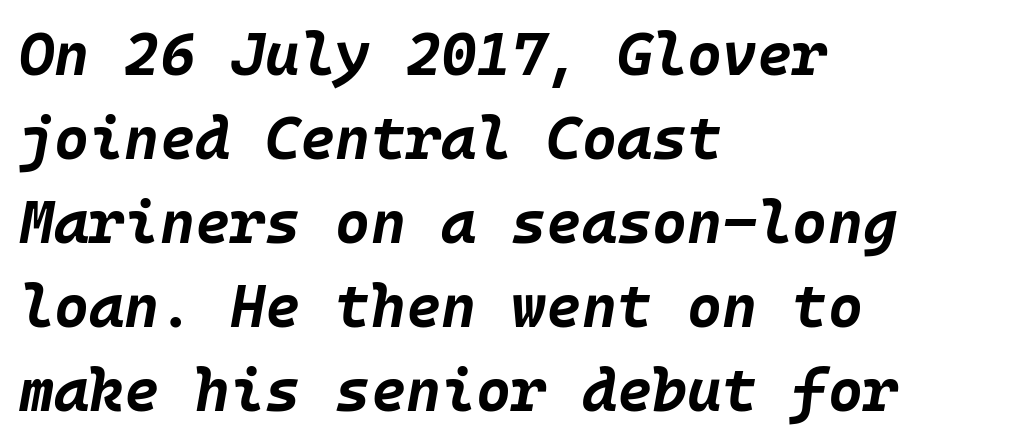
{"italic": "yes", "lean": "right", "slant_degrees": 10, "bold": "yes", "weight": "bold", "width": "normal", "stroke_contrast": "low", "x_height": "large", "underline": "no", "align": "left", "line_spacing": "normal", "line_spacing_ratio": 1.4, "letter_spacing": "normal", "letter_spacing_em": 0.0, "glyph_px": 60}
